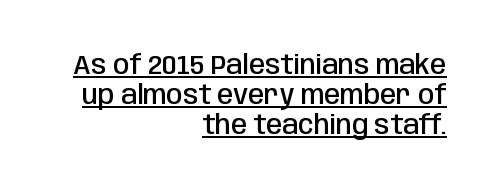
Vertically, the passage feels compressed, each row crowding the next. The tracking reads as untouched default to a designer's eye. Weight check: semibold — heavier than regular, not quite bold. Teacher's note: observe the even right margin — that is flush-right alignment.
